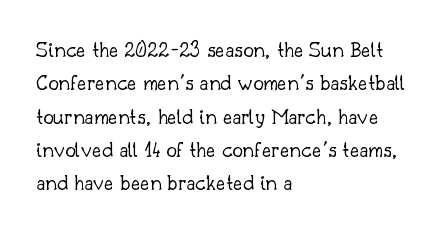
The image shows 23 px text type, upright; set left-aligned, normal line spacing (1.45x), normal letter spacing, not underlined.
